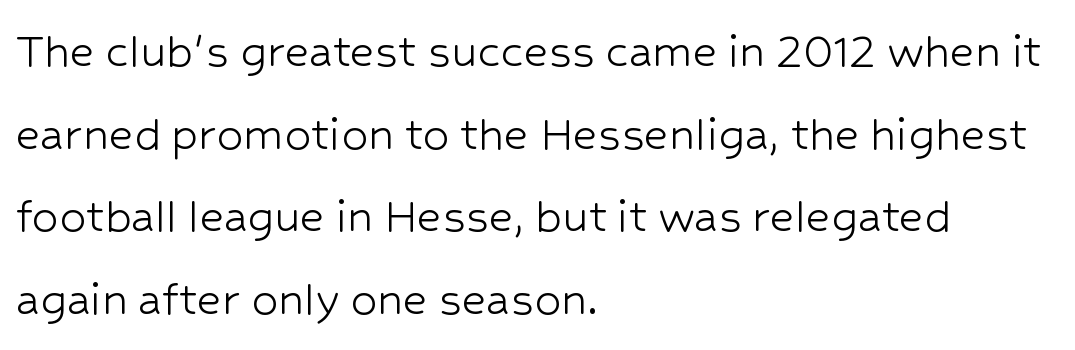
{"serif": "no", "italic": "no", "bold": "no", "weight": "light", "width": "normal", "stroke_contrast": "low", "x_height": "medium", "monospaced": "no", "underline": "no", "align": "left", "line_spacing": "normal", "line_spacing_ratio": 1.56, "letter_spacing": "normal", "letter_spacing_em": 0.0, "glyph_px": 53}
